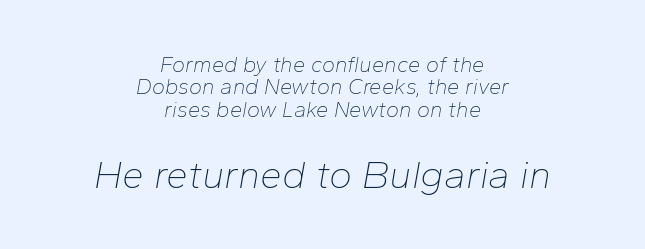
The image shows 39 px thin type, italic (leaning right); set centered, tight line spacing (1.02x), normal letter spacing, not underlined; the second (bottom) block is 1.77x larger; low stroke contrast and a medium x-height.
